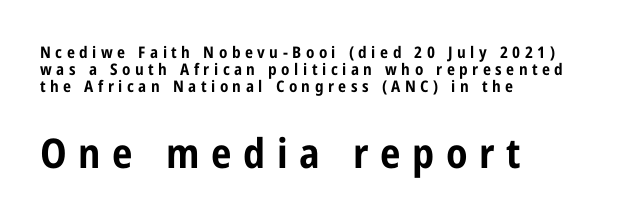
The image shows 41 px bold, condensed sans-serif type, upright; set left-aligned, tight line spacing (1.06x), unusually wide letter spacing (+0.28 em), not underlined; the second (bottom) block is 2.56x larger; low stroke contrast and a medium x-height.
